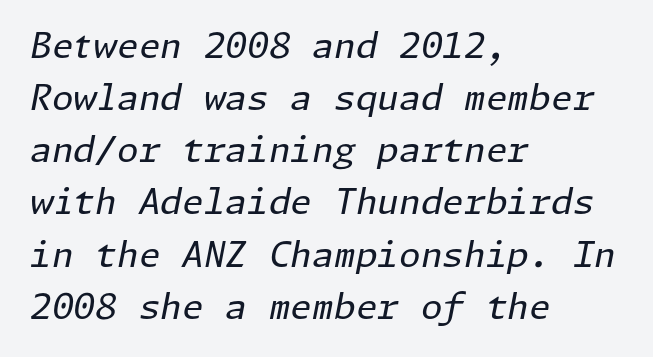
The image shows 35 px regular-weight type, italic (leaning right); set left-aligned, normal line spacing (1.49x), normal letter spacing, not underlined; low stroke contrast and a medium x-height.
